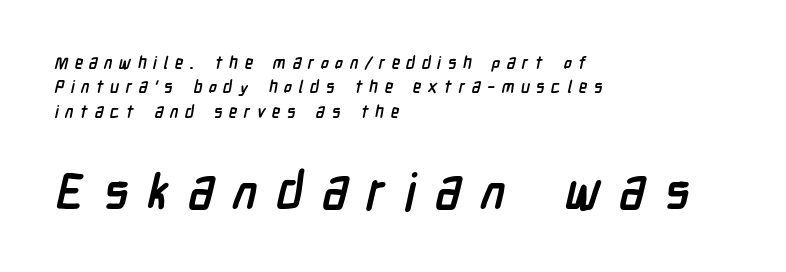
Q: Is the text bold? A: Yes.
Q: Is the typeface a serif or a sans-serif typeface? A: Sans-serif.
Q: Is the text underlined? A: No.
Q: How is the paragraph aligned? A: Left-aligned.
Q: Is the spacing between letters normal or unusually wide? A: Unusually wide.
Q: Is the spacing between lines tight, normal or loose? A: Normal.
Q: Which block of text is set in a larger size, the first (top) or the second (bottom)? A: The second (bottom) one.
Q: Width (condensed, normal, or wide)? A: Condensed.
Q: Stroke contrast? A: Low.
Q: x-height? A: Medium.
Q: Monospaced? A: No.
